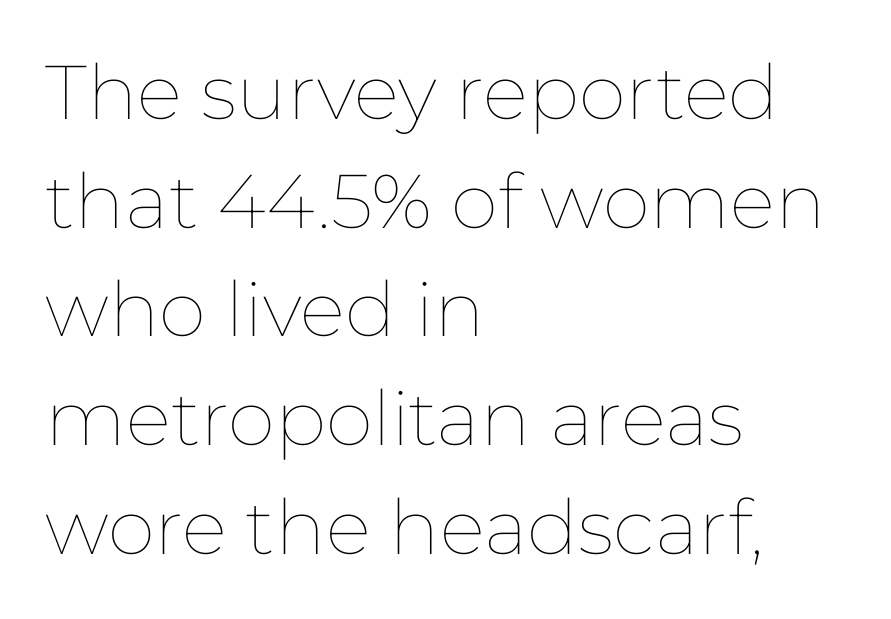
Q: Is the text bold? A: No.
Q: Is the text italic (slanted)? A: No, it is upright.
Q: Is the text underlined? A: No.
Q: How is the paragraph aligned? A: Left-aligned.
Q: Is the spacing between letters normal or unusually wide? A: Normal.
Q: Is the spacing between lines tight, normal or loose? A: Normal.
Q: Width (condensed, normal, or wide)? A: Normal.
Q: Stroke contrast? A: Low.
Q: x-height? A: Medium.
Q: Monospaced? A: No.
